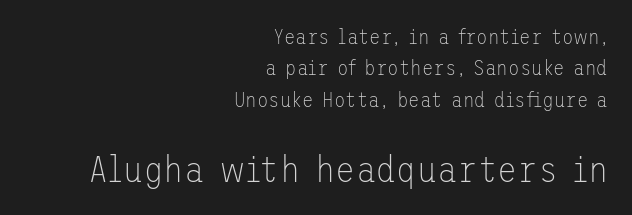
The typesetting does not lean heavy: it is not bold. Between one letter and the next there's only the usual sliver of space. Grotesque or geometric, the face here clearly has no serifs. No word sits above an underline. Teacher's note: observe the even right margin — that is flush-right alignment.
